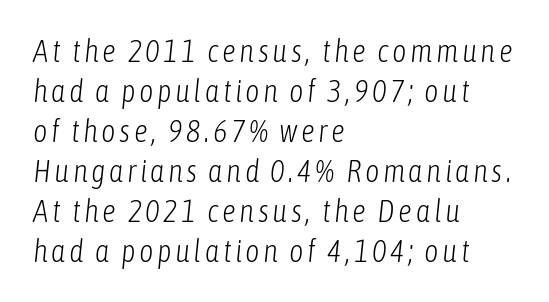
The image shows 31 px light, condensed type, italic (leaning right); set left-aligned, normal line spacing (1.29x), not underlined; low stroke contrast and a medium x-height.
